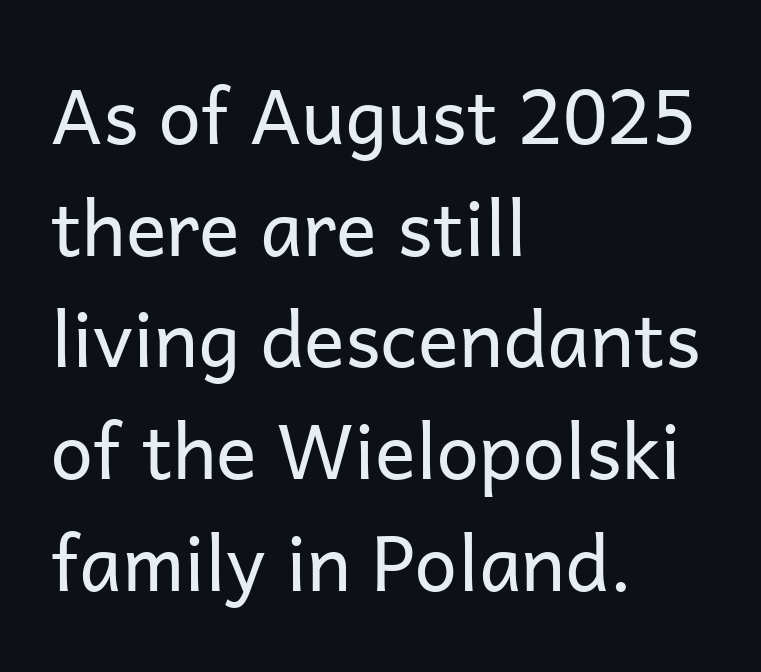
Q: Is the text bold? A: No.
Q: Is the text italic (slanted)? A: No, it is upright.
Q: Is the typeface a serif or a sans-serif typeface? A: Sans-serif.
Q: Is the text underlined? A: No.
Q: How is the paragraph aligned? A: Left-aligned.
Q: Is the spacing between letters normal or unusually wide? A: Normal.
Q: Is the spacing between lines tight, normal or loose? A: Normal.
Q: Width (condensed, normal, or wide)? A: Normal.
Q: Stroke contrast? A: Low.
Q: x-height? A: Medium.
Q: Monospaced? A: No.
